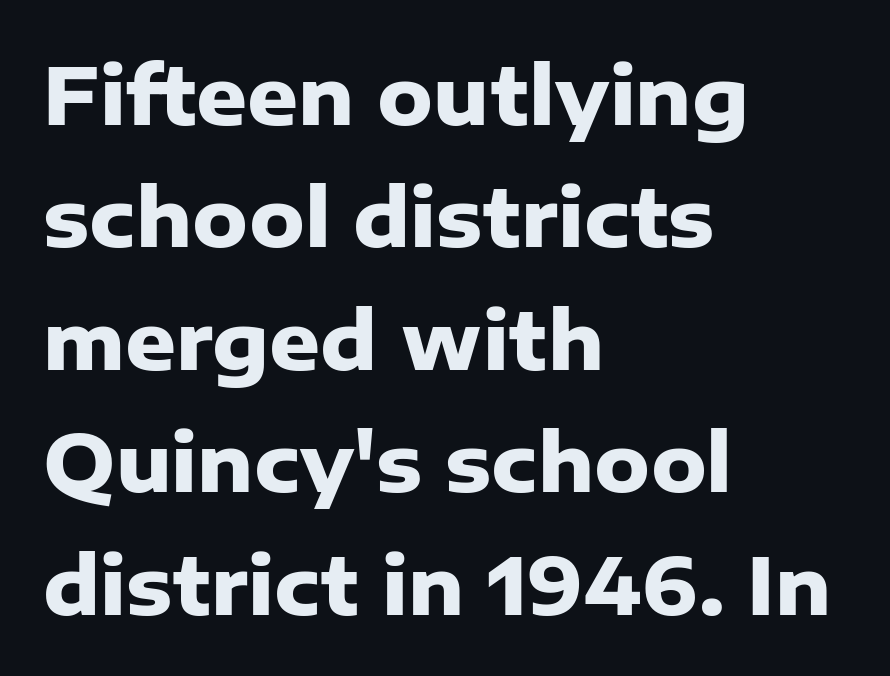
Q: Is the text bold? A: Yes.
Q: Is the text italic (slanted)? A: No, it is upright.
Q: Is the typeface a serif or a sans-serif typeface? A: Sans-serif.
Q: Is the text underlined? A: No.
Q: How is the paragraph aligned? A: Left-aligned.
Q: Is the spacing between letters normal or unusually wide? A: Normal.
Q: Is the spacing between lines tight, normal or loose? A: Normal.
Q: Width (condensed, normal, or wide)? A: Normal.
Q: Stroke contrast? A: Low.
Q: x-height? A: Medium.
Q: Monospaced? A: No.
